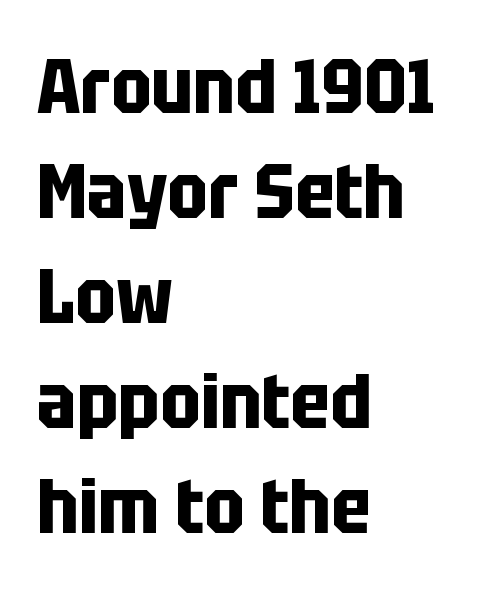
If you drew a line through each stem, it would be perfectly vertical. Letterform terminals end flat and unadorned throughout the passage. Letter spacing: default. The lines in this sample share a left origin and differ only in where they stop. You could not count columns in this text — the font is proportionally spaced.
